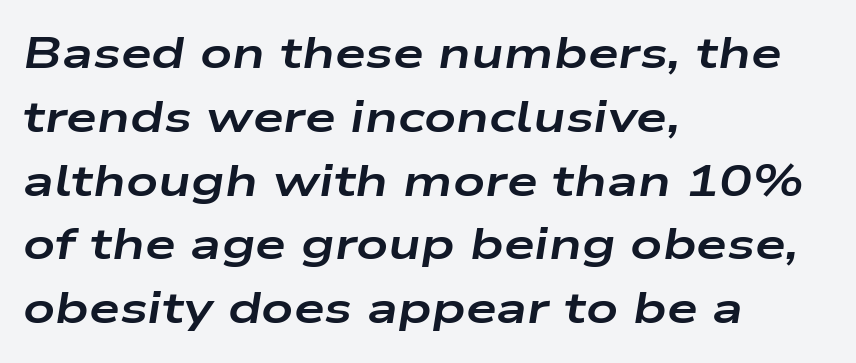
Q: Is the text bold? A: Yes.
Q: Is the text italic (slanted)? A: Yes, it leans right by about 9 degrees.
Q: Is the text underlined? A: No.
Q: How is the paragraph aligned? A: Left-aligned.
Q: Is the spacing between letters normal or unusually wide? A: Normal.
Q: Is the spacing between lines tight, normal or loose? A: Normal.
Q: Width (condensed, normal, or wide)? A: Wide.
Q: Stroke contrast? A: Low.
Q: x-height? A: Medium.
Q: Monospaced? A: No.
